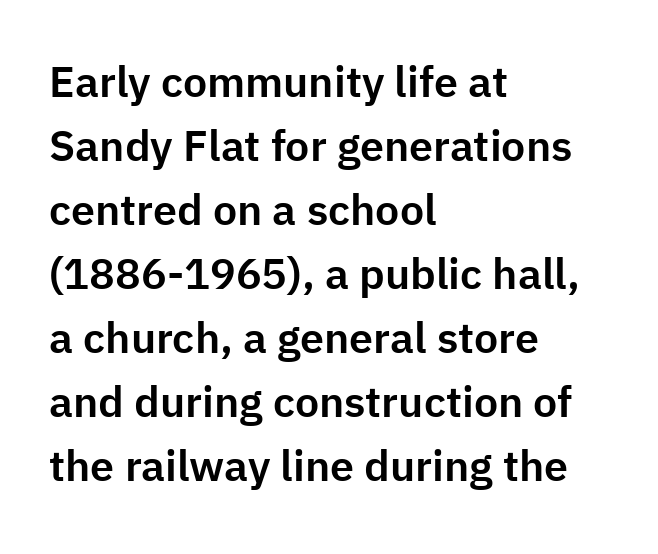
The image shows 43 px sans-serif type, upright; set left-aligned, normal line spacing (1.49x), normal letter spacing, not underlined; low stroke contrast and a medium x-height.
